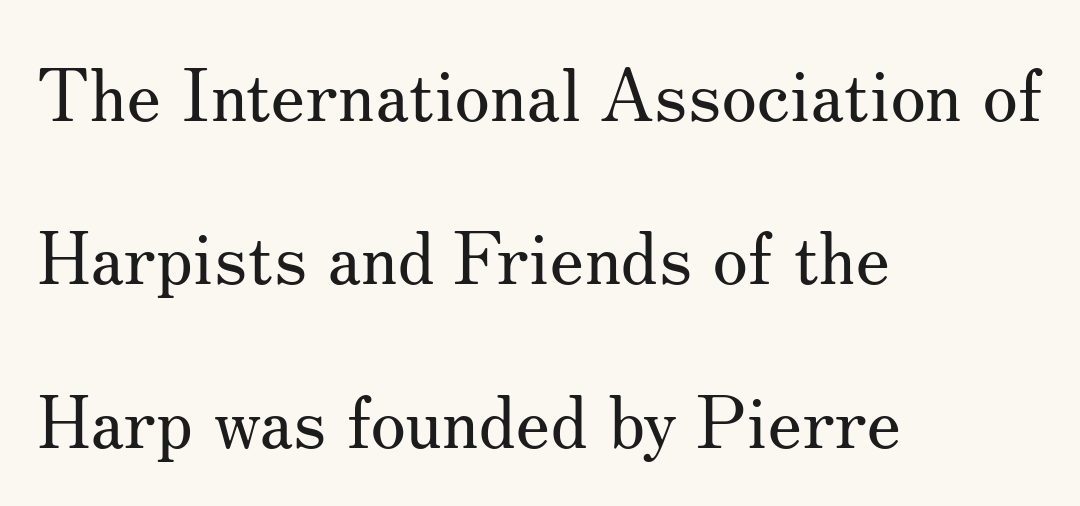
Q: Is the text bold? A: No.
Q: Is the text italic (slanted)? A: No, it is upright.
Q: Is the typeface a serif or a sans-serif typeface? A: Serif.
Q: Is the text underlined? A: No.
Q: How is the paragraph aligned? A: Left-aligned.
Q: Is the spacing between letters normal or unusually wide? A: Normal.
Q: Is the spacing between lines tight, normal or loose? A: Loose.
Q: Width (condensed, normal, or wide)? A: Normal.
Q: Stroke contrast? A: Medium.
Q: x-height? A: Small.
Q: Monospaced? A: No.
